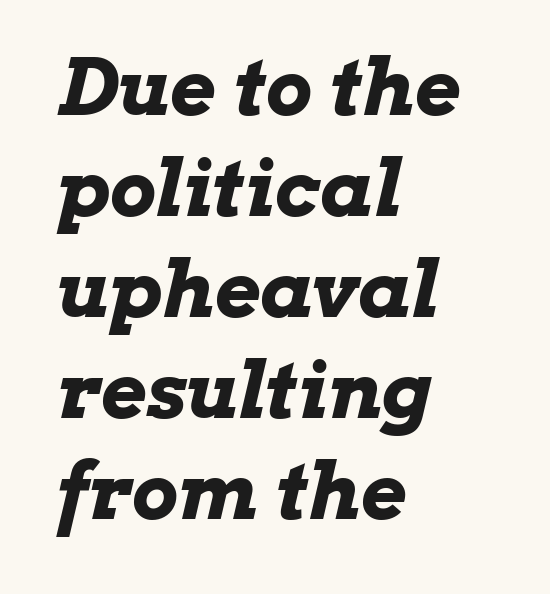
The image shows 79 px bold, wide type, italic (leaning right); set left-aligned, normal line spacing (1.28x), normal letter spacing, not underlined; low stroke contrast and a medium x-height.
